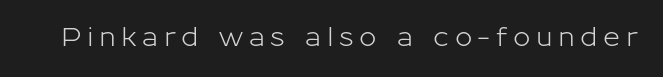
Q: Is the text italic (slanted)? A: No, it is upright.
Q: Is the text underlined? A: No.
Q: Is the spacing between letters normal or unusually wide? A: Unusually wide.
